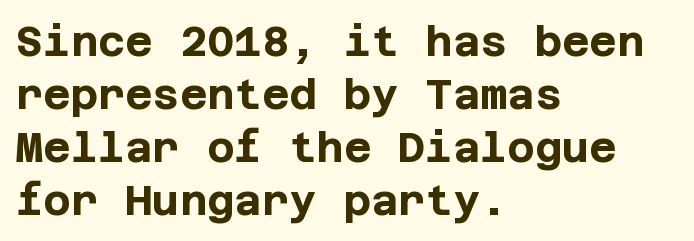
{"serif": "no", "italic": "no", "bold": "yes", "weight": "bold", "width": "normal", "stroke_contrast": "low", "x_height": "large", "underline": "no", "align": "left", "line_spacing": "normal", "line_spacing_ratio": 1.26, "letter_spacing": "normal", "letter_spacing_em": 0.0, "glyph_px": 42}
